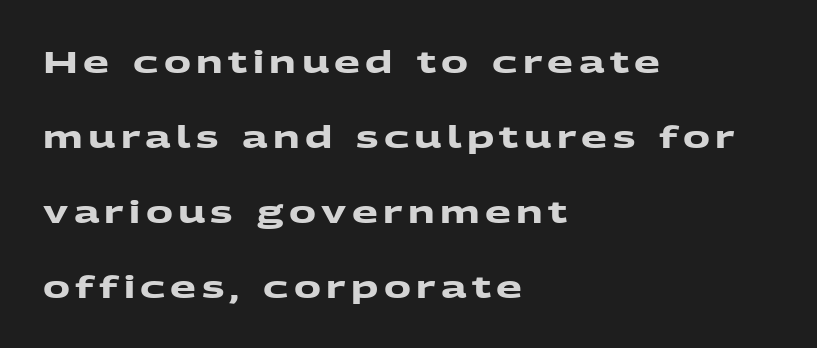
Q: Is the text bold? A: Yes.
Q: Is the typeface a serif or a sans-serif typeface? A: Sans-serif.
Q: Is the text underlined? A: No.
Q: How is the paragraph aligned? A: Left-aligned.
Q: Is the spacing between lines tight, normal or loose? A: Loose.
Q: Width (condensed, normal, or wide)? A: Wide.
Q: Stroke contrast? A: Medium.
Q: x-height? A: Medium.
Q: Monospaced? A: No.
